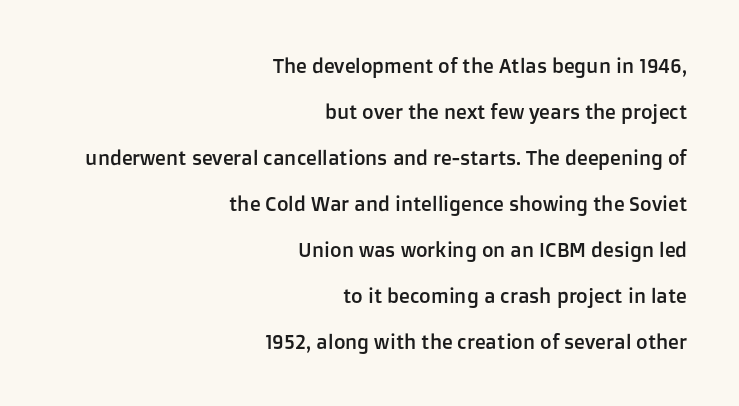
The image shows 20 px text type, upright; set right-aligned, loose line spacing (2.3x), normal letter spacing, not underlined.
